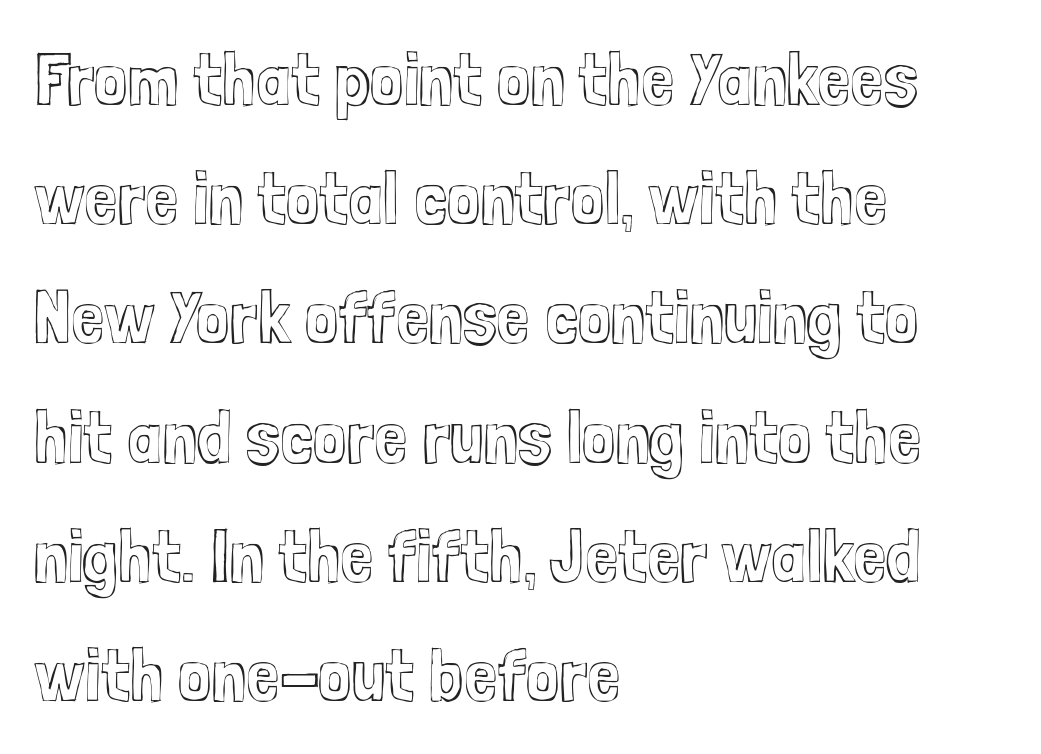
{"italic": "no", "width": "condensed", "x_height": "medium", "monospaced": "no", "underline": "no", "align": "left", "line_spacing": "normal", "line_spacing_ratio": 1.59, "letter_spacing": "normal", "letter_spacing_em": 0.0, "glyph_px": 75}
